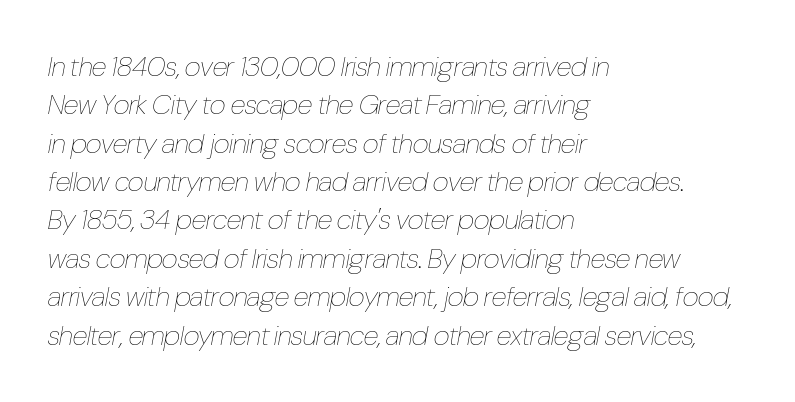
These lines sit exactly where default settings would place them. Heft: none added — not bold. Look at the tracking — it's just the regular setting, nothing added. Looking at the ascenders, they clearly lean. The face used here is proportionally spaced, like ordinary book or web type.
